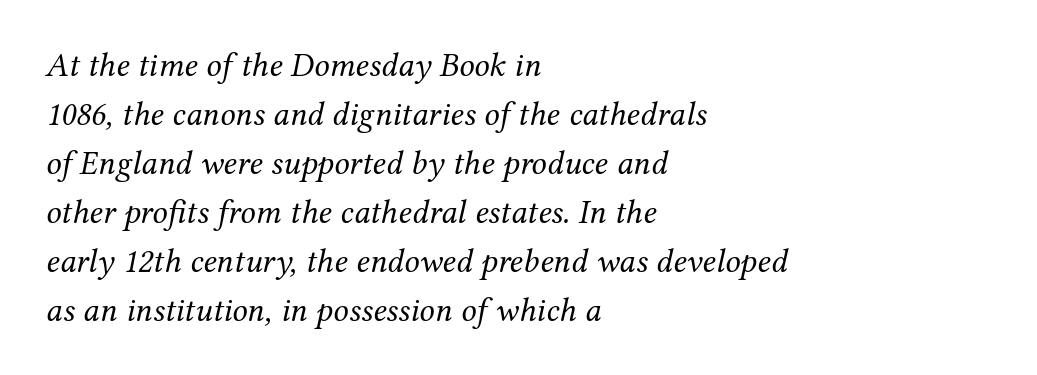
Q: Is the text bold? A: No.
Q: Is the text italic (slanted)? A: Yes, it leans right by about 12 degrees.
Q: Is the typeface a serif or a sans-serif typeface? A: Serif.
Q: Is the text underlined? A: No.
Q: How is the paragraph aligned? A: Left-aligned.
Q: Is the spacing between letters normal or unusually wide? A: Normal.
Q: Is the spacing between lines tight, normal or loose? A: Normal.
Q: Width (condensed, normal, or wide)? A: Normal.
Q: Stroke contrast? A: Medium.
Q: x-height? A: Medium.
Q: Monospaced? A: No.
